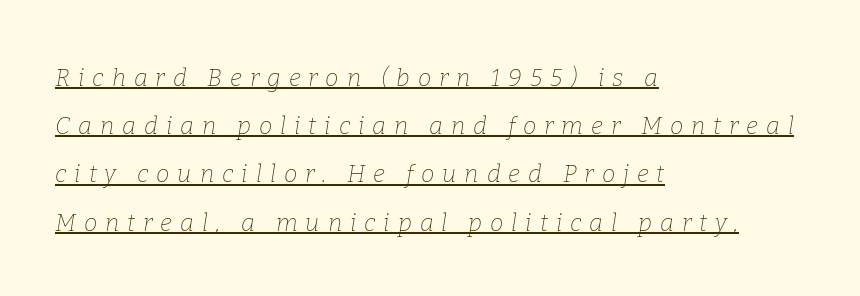
Q: Is the text bold? A: No.
Q: Is the text italic (slanted)? A: Yes, it leans right by about 9 degrees.
Q: Is the text underlined? A: Yes.
Q: How is the paragraph aligned? A: Left-aligned.
Q: Is the spacing between letters normal or unusually wide? A: Unusually wide.
Q: Is the spacing between lines tight, normal or loose? A: Loose.
